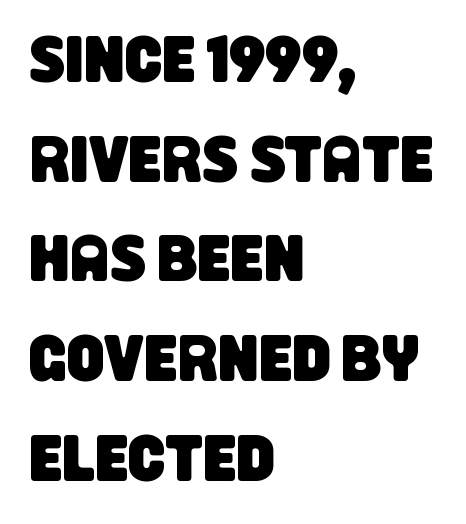
The image shows 66 px condensed sans-serif type; set left-aligned, normal line spacing (1.51x), normal letter spacing, not underlined; low stroke contrast and a large x-height.
